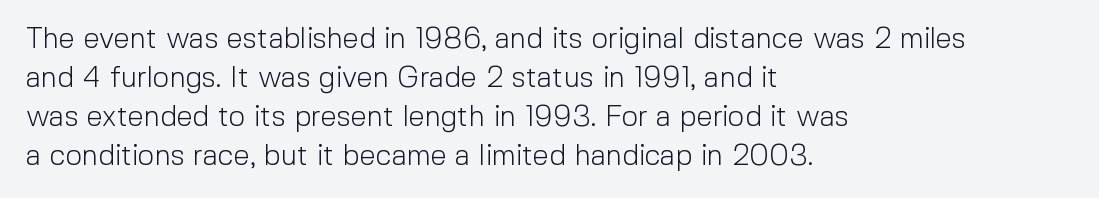
Q: Is the text bold? A: No.
Q: Is the text italic (slanted)? A: No, it is upright.
Q: Is the typeface a serif or a sans-serif typeface? A: Sans-serif.
Q: Is the text underlined? A: No.
Q: How is the paragraph aligned? A: Left-aligned.
Q: Is the spacing between letters normal or unusually wide? A: Normal.
Q: Is the spacing between lines tight, normal or loose? A: Normal.
Q: Width (condensed, normal, or wide)? A: Normal.
Q: x-height? A: Medium.
Q: Monospaced? A: No.
